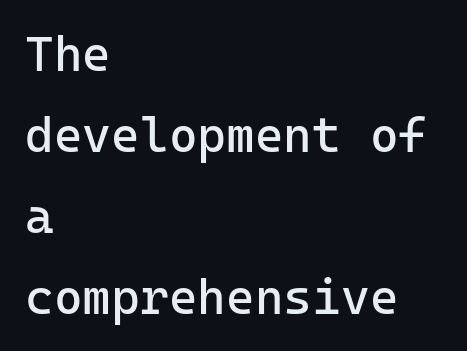
{"serif": "no", "italic": "no", "bold": "no", "weight": "regular", "width": "normal", "stroke_contrast": "low", "x_height": "medium", "monospaced": "yes", "underline": "no", "align": "left", "line_spacing": "normal", "line_spacing_ratio": 1.65, "letter_spacing": "normal", "letter_spacing_em": 0.0, "glyph_px": 49}
